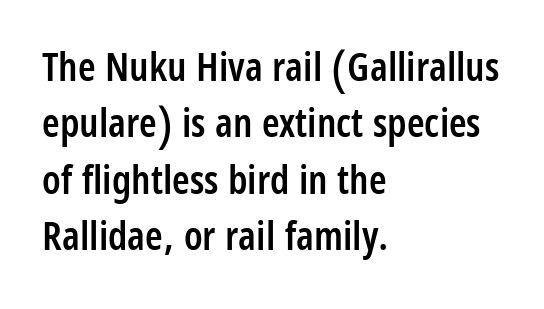
Is there any slant? The stems are plumb. Unlike a traditional serif, this face leaves its strokes unadorned. The ragged edge is on the right, which tells us the setting is flush left. Regular leading. Do the characters align in a grid? No, the font is proportional.
